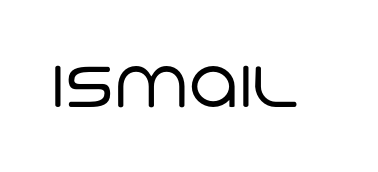
Vertical stems look standard width or narrower in stroke. Letters rest on an invisible, unmarked baseline. Look at the tracking — it's just the regular setting, nothing added. Font category for this specimen: sans-serif. A typesetter would call this proportional, since set widths differ per character.
